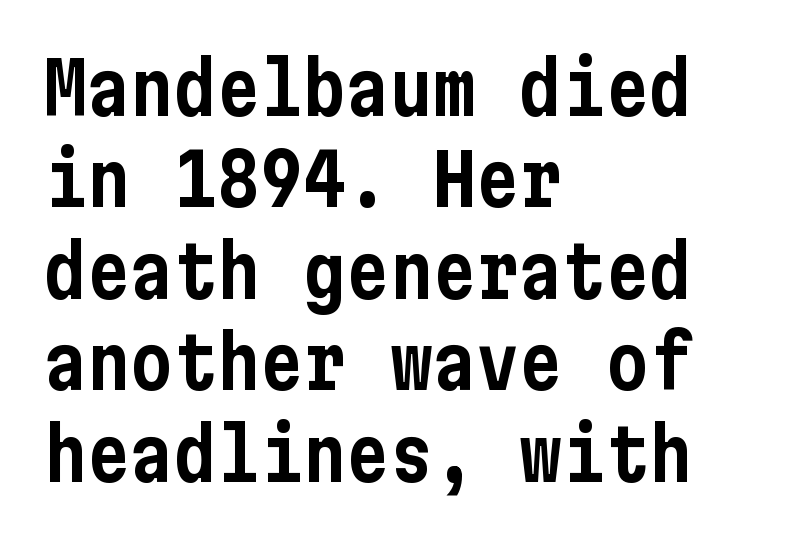
Q: Is the text italic (slanted)? A: No, it is upright.
Q: Is the typeface a serif or a sans-serif typeface? A: Sans-serif.
Q: Is the text underlined? A: No.
Q: How is the paragraph aligned? A: Left-aligned.
Q: Is the spacing between letters normal or unusually wide? A: Normal.
Q: Is the spacing between lines tight, normal or loose? A: Normal.
Q: Width (condensed, normal, or wide)? A: Condensed.
Q: Stroke contrast? A: Low.
Q: x-height? A: Medium.
